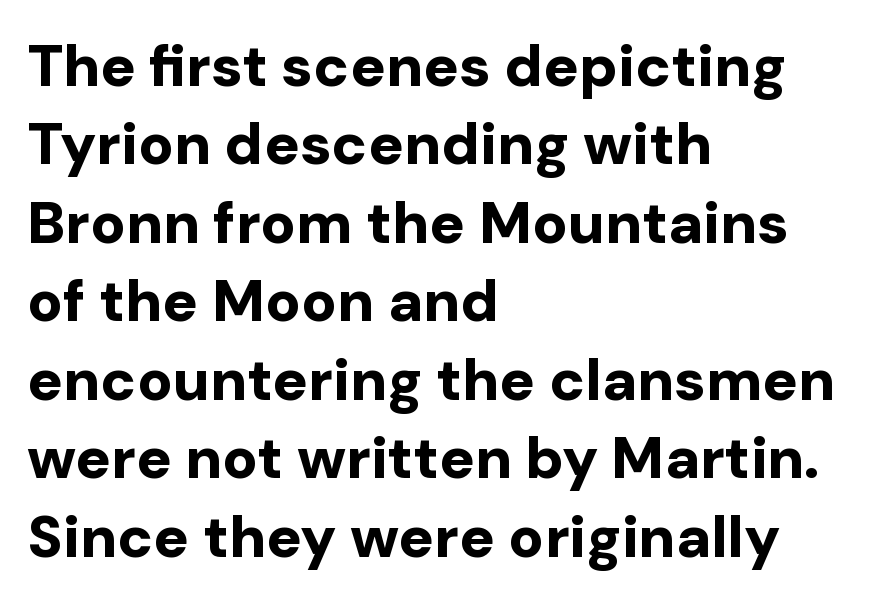
The image shows 59 px bold sans-serif type, upright; set left-aligned, normal line spacing (1.33x), normal letter spacing, not underlined; low stroke contrast and a medium x-height.
